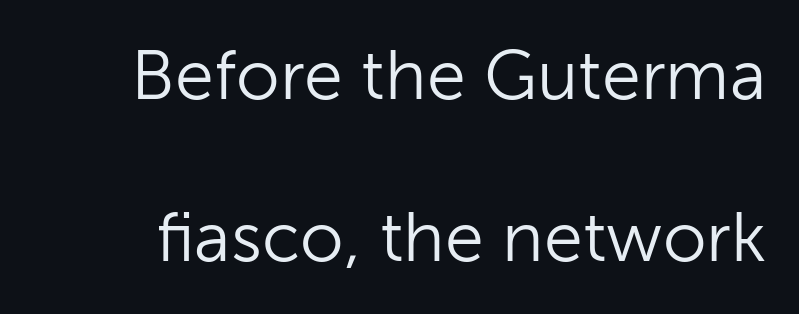
{"serif": "no", "italic": "no", "bold": "no", "weight": "light", "width": "normal", "stroke_contrast": "low", "x_height": "medium", "monospaced": "no", "underline": "no", "line_spacing": "loose", "line_spacing_ratio": 2.32, "letter_spacing": "normal", "letter_spacing_em": 0.0, "glyph_px": 70}
